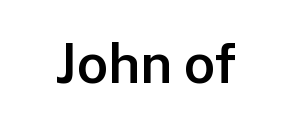
The image shows 55 px semibold sans-serif type, upright; set normal letter spacing, not underlined; low stroke contrast and a medium x-height.
